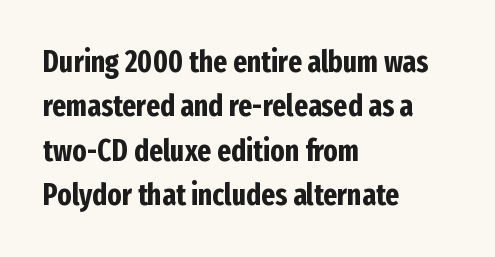
The image shows 30 px bold, condensed sans-serif type, upright; set left-aligned, normal line spacing (1.48x), normal letter spacing, not underlined; low stroke contrast and a medium x-height.
